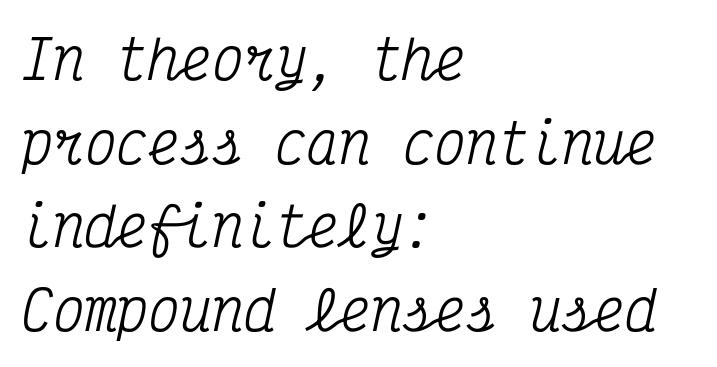
{"serif": "yes", "italic": "yes", "lean": "right", "slant_degrees": 12, "width": "condensed", "stroke_contrast": "medium", "x_height": "medium", "monospaced": "yes", "underline": "no", "align": "left", "line_spacing": "normal", "line_spacing_ratio": 1.58, "letter_spacing": "normal", "letter_spacing_em": 0.0, "glyph_px": 53}
